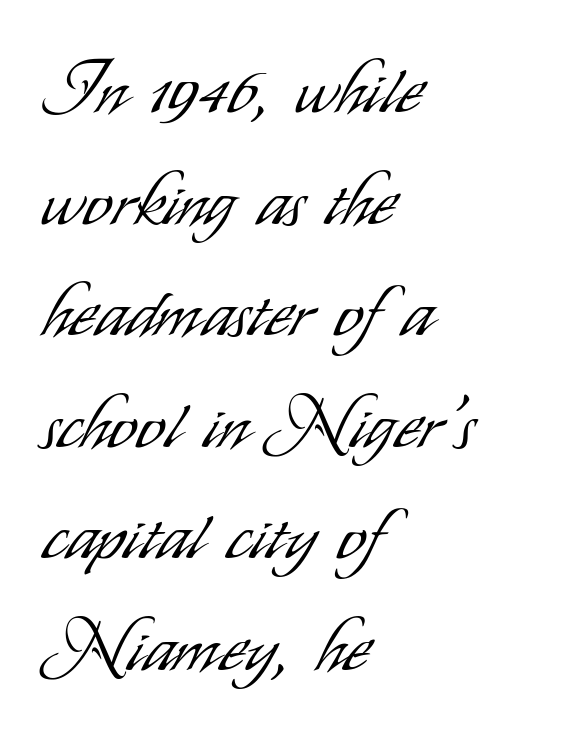
The image shows 72 px light, condensed sans-serif type; set left-aligned, normal line spacing (1.55x), normal letter spacing, not underlined; low stroke contrast and a small x-height.
